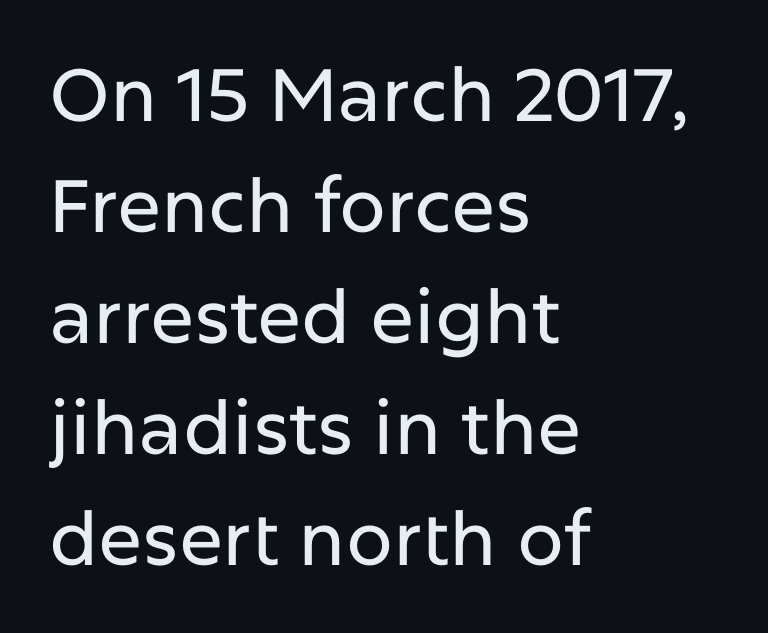
In terms of leading, this rendering sits right in the middle. All the whitespace from short lines collects on the right. Spacing verdict: proportional, widths tailored to each character. The tracking reads as untouched default to a designer's eye. Every character sits straight up, as roman type does. Honestly, there is no underline to notice here at all.
